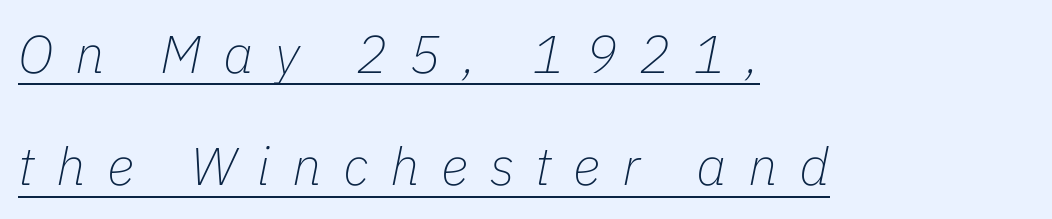
{"italic": "yes", "lean": "right", "slant_degrees": 11, "bold": "no", "weight": "thin", "width": "normal", "stroke_contrast": "low", "x_height": "medium", "monospaced": "no", "underline": "yes", "align": "left", "line_spacing": "loose", "line_spacing_ratio": 2.12, "letter_spacing": "wide", "letter_spacing_em": 0.41, "glyph_px": 53}
